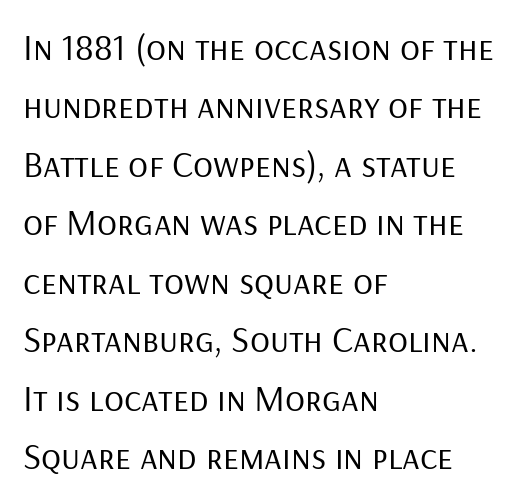
The image shows 37 px regular-weight sans-serif type, upright; set left-aligned, normal line spacing (1.58x), normal letter spacing, not underlined; low stroke contrast and a medium x-height.
